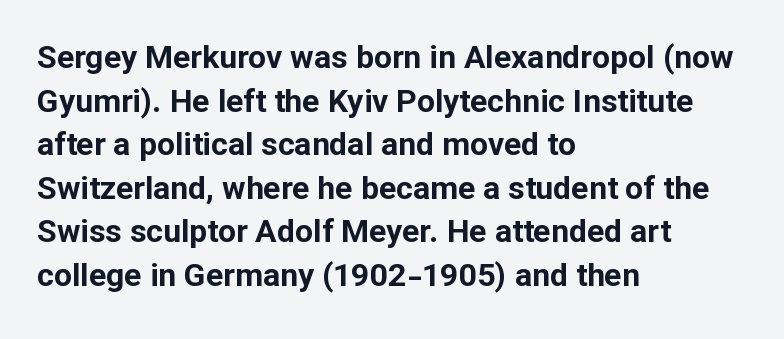
Q: Is the text bold? A: Yes.
Q: Is the text italic (slanted)? A: No, it is upright.
Q: Is the typeface a serif or a sans-serif typeface? A: Sans-serif.
Q: Is the text underlined? A: No.
Q: How is the paragraph aligned? A: Left-aligned.
Q: Is the spacing between letters normal or unusually wide? A: Normal.
Q: Is the spacing between lines tight, normal or loose? A: Normal.
Q: Width (condensed, normal, or wide)? A: Normal.
Q: Stroke contrast? A: Low.
Q: x-height? A: Medium.
Q: Monospaced? A: No.
